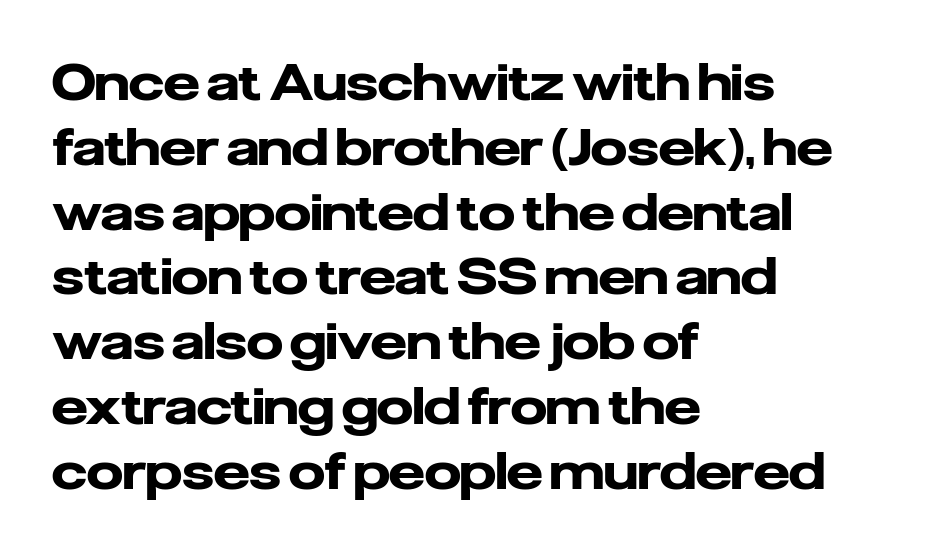
Italic? Not at all — the glyphs are vertical. Where is the straight margin? On the left. Check under the words: just untouched page. On the weight axis this lands at bold, roughly 700.
